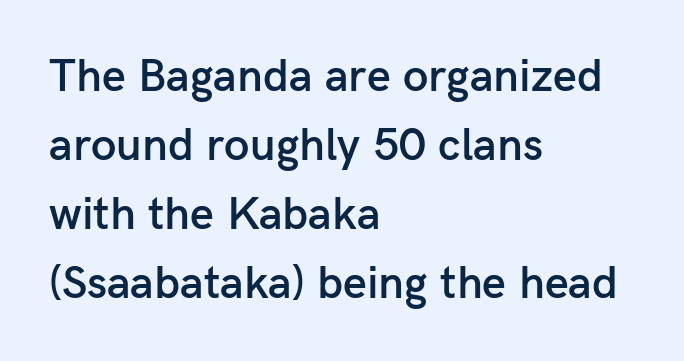
This sample has the flowing, uneven cadence of proportional lettering. Leftover space on each line is placed entirely after the last word. The words here are not underlined. Nope, not italic — everything's standing straight. Nobody touched the tracking dial on this one. The space between consecutive lines is moderate.
